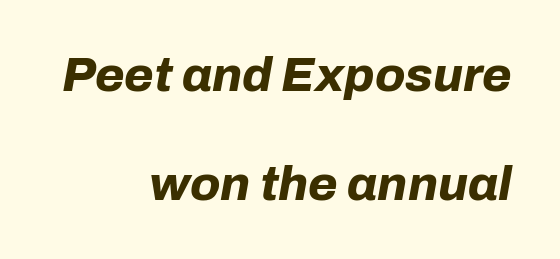
Q: Is the text bold? A: Yes.
Q: Is the text italic (slanted)? A: Yes, it leans right by about 10 degrees.
Q: Is the text underlined? A: No.
Q: How is the paragraph aligned? A: Right-aligned.
Q: Is the spacing between letters normal or unusually wide? A: Normal.
Q: Is the spacing between lines tight, normal or loose? A: Loose.
Q: Width (condensed, normal, or wide)? A: Normal.
Q: Stroke contrast? A: Low.
Q: x-height? A: Medium.
Q: Monospaced? A: No.
